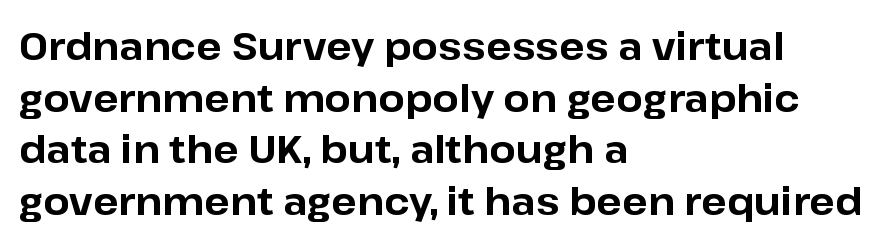
The gap between lines stays unmarked. The type is set solid horizontally, with unmodified tracking. Note: no serifs on the glyphs. Set as a true bold cut, around the 700 mark. A normal amount of white space separates one row of letters from the next.
